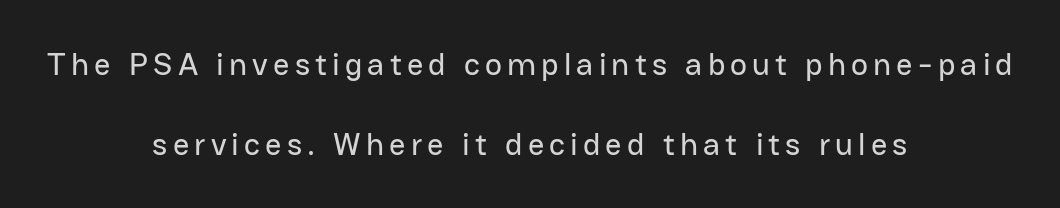
Looks like regular typesetting: each glyph gets only the width it needs. Serifs: no, the terminals of the letterforms are clean. The type sits square on the baseline with zero lean. Descenders hang freely into open space.
